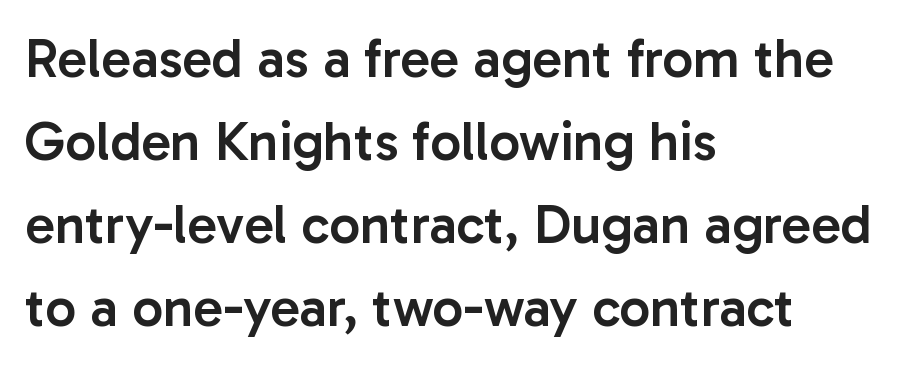
The image shows 55 px semibold sans-serif type, upright; set left-aligned, normal line spacing (1.51x), normal letter spacing, not underlined; low stroke contrast and a medium x-height.
